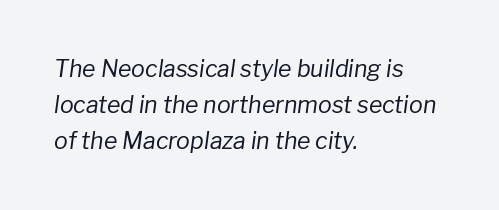
{"italic": "yes", "lean": "right", "slant_degrees": 8, "bold": "no", "underline": "no", "align": "left", "line_spacing": "normal", "line_spacing_ratio": 1.57, "letter_spacing": "normal", "letter_spacing_em": 0.0, "glyph_px": 23}
